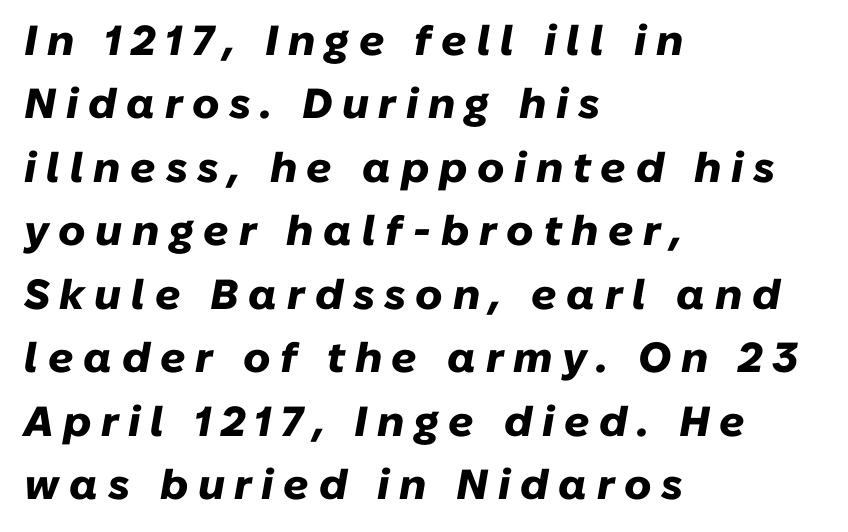
Does the lettering tilt? It does — this is italic. The vertical gap from one line to the next is medium. Weight check: bold — yes, fully. Is the letter spacing exaggerated? Yes — the characters are pushed far apart.
